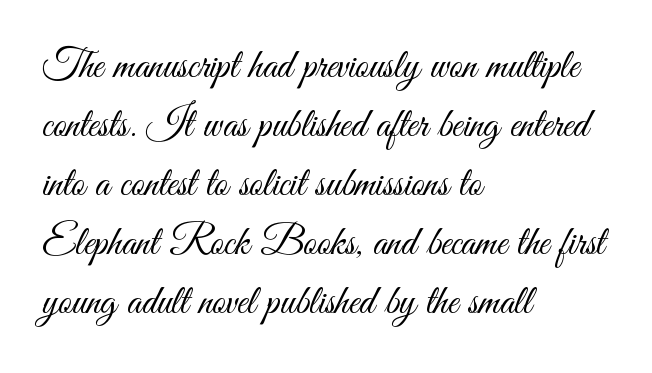
Q: Is the text bold? A: No.
Q: Is the text italic (slanted)? A: Yes.
Q: Is the typeface a serif or a sans-serif typeface? A: Sans-serif.
Q: Is the text underlined? A: No.
Q: How is the paragraph aligned? A: Left-aligned.
Q: Is the spacing between letters normal or unusually wide? A: Normal.
Q: Is the spacing between lines tight, normal or loose? A: Normal.
Q: Width (condensed, normal, or wide)? A: Condensed.
Q: Stroke contrast? A: Medium.
Q: x-height? A: Small.
Q: Monospaced? A: No.
